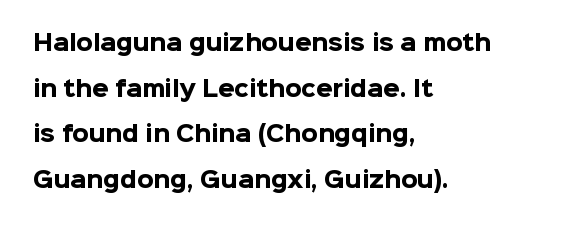
The image shows 21 px bold type, upright; set left-aligned, loose line spacing (2.17x), normal letter spacing, not underlined.
